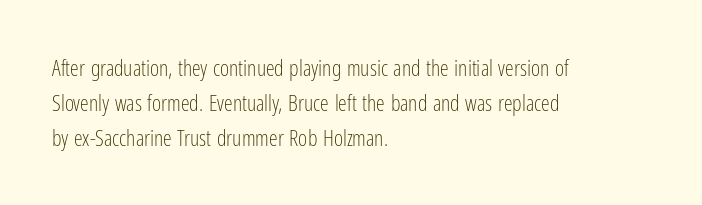
{"italic": "no", "bold": "no", "underline": "no", "align": "left", "line_spacing": "normal", "line_spacing_ratio": 1.59, "letter_spacing": "normal", "letter_spacing_em": 0.0, "glyph_px": 22}
